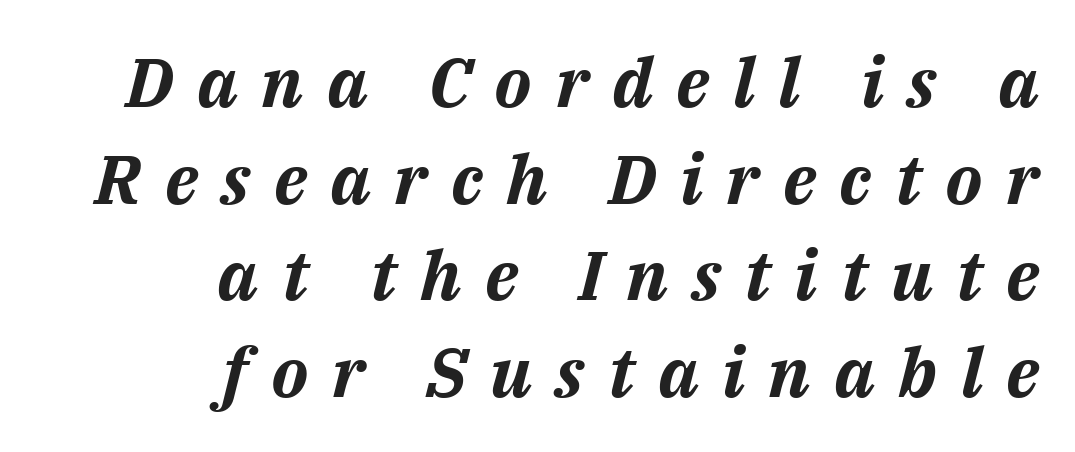
Q: Is the text bold? A: Yes.
Q: Is the text italic (slanted)? A: Yes, it leans right by about 14 degrees.
Q: Is the text underlined? A: No.
Q: How is the paragraph aligned? A: Right-aligned.
Q: Is the spacing between letters normal or unusually wide? A: Unusually wide.
Q: Is the spacing between lines tight, normal or loose? A: Normal.
Q: Width (condensed, normal, or wide)? A: Normal.
Q: Stroke contrast? A: Medium.
Q: x-height? A: Medium.
Q: Monospaced? A: No.
